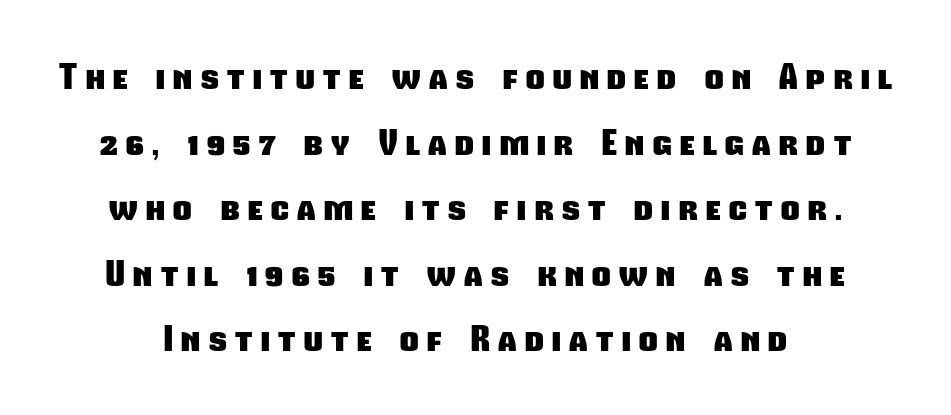
{"serif": "no", "bold": "yes", "weight": "heavy", "width": "condensed", "stroke_contrast": "low", "x_height": "medium", "monospaced": "no", "underline": "no", "line_spacing_ratio": 1.82, "letter_spacing": "wide", "letter_spacing_em": 0.24, "glyph_px": 36}
